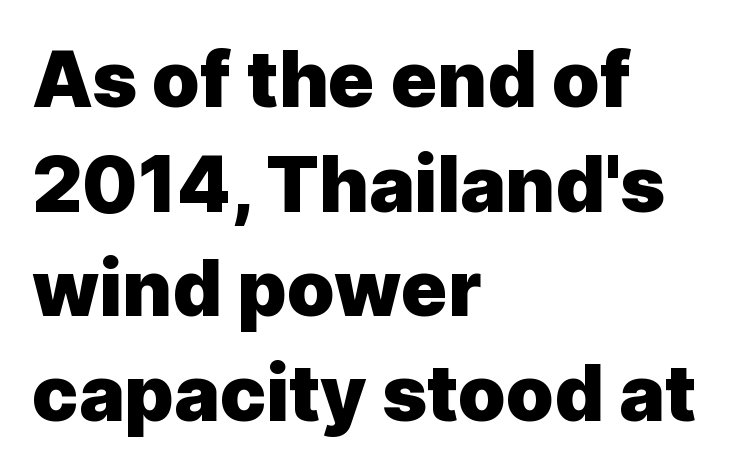
The image shows 77 px heavy sans-serif type, upright; set left-aligned, normal line spacing (1.36x), normal letter spacing, not underlined; a medium x-height.
